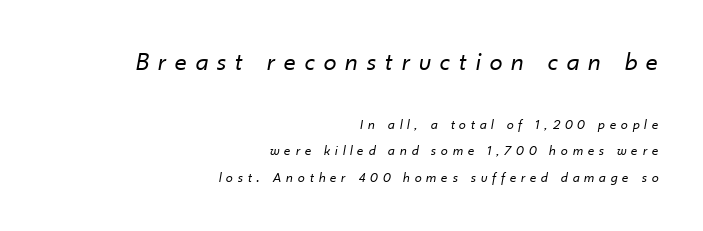
The image shows 26 px text type, italic (leaning right); set right-aligned, line spacing 1.89x, unusually wide letter spacing (+0.36 em), not underlined; the first (top) block is 1.86x larger.
